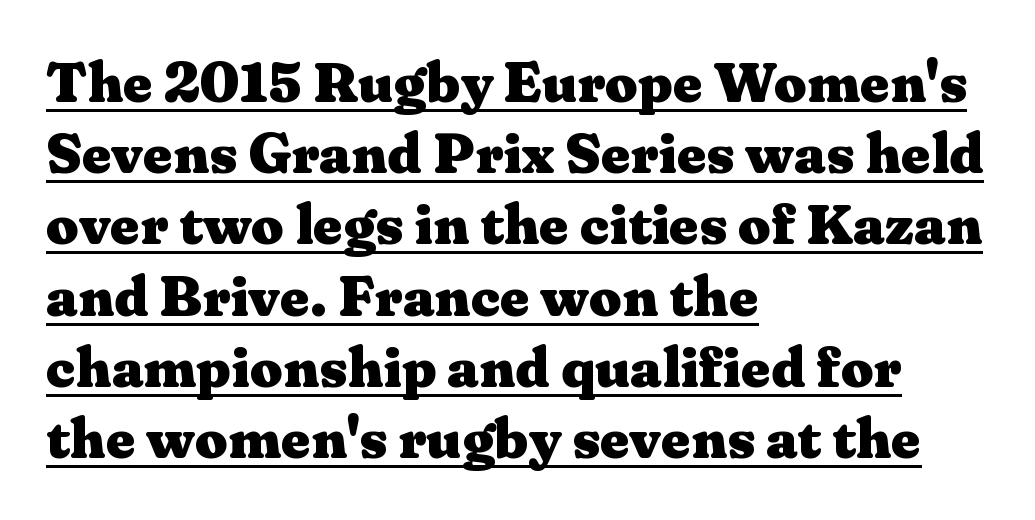
{"serif": "yes", "italic": "no", "bold": "yes", "weight": "heavy", "width": "wide", "stroke_contrast": "medium", "x_height": "medium", "monospaced": "no", "underline": "yes", "align": "left", "line_spacing": "normal", "line_spacing_ratio": 1.25, "letter_spacing": "normal", "letter_spacing_em": 0.0, "glyph_px": 57}
